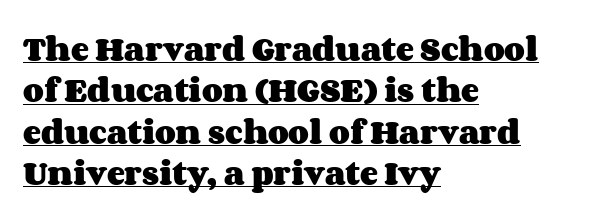
The strokes are fattened all the way to bold. Check the space under the baseline: a stroke is drawn there. Typeset ragged right — the left edge is the straight one. Nobody touched the tracking dial on this one.
